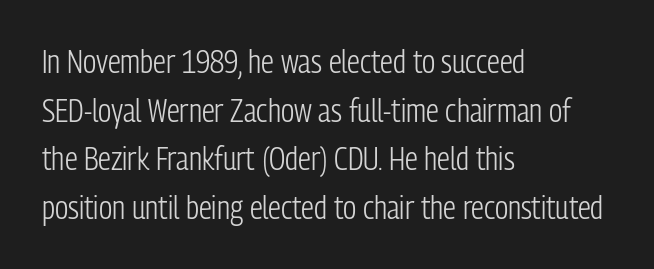
Q: Is the text bold? A: No.
Q: Is the text italic (slanted)? A: No, it is upright.
Q: Is the typeface a serif or a sans-serif typeface? A: Sans-serif.
Q: Is the text underlined? A: No.
Q: How is the paragraph aligned? A: Left-aligned.
Q: Is the spacing between letters normal or unusually wide? A: Normal.
Q: Is the spacing between lines tight, normal or loose? A: Normal.
Q: Width (condensed, normal, or wide)? A: Condensed.
Q: Stroke contrast? A: Low.
Q: x-height? A: Medium.
Q: Monospaced? A: No.
